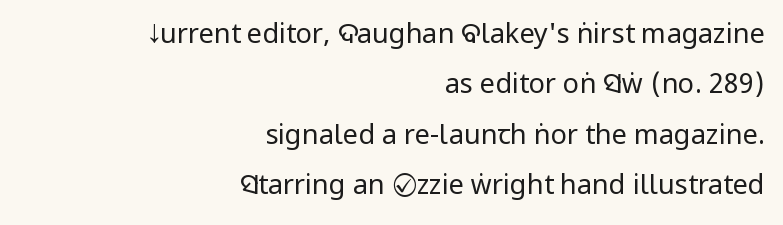
In terms of letterspacing, this is plain default setting. No heavy texture on the line: the type isn't bold. Quick note: underline off. Every stem runs plumb, perpendicular to the baseline.
